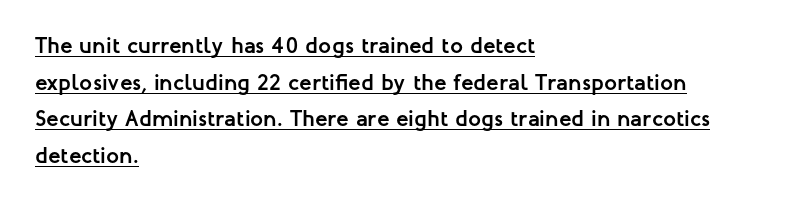
{"italic": "no", "bold": "yes", "underline": "yes", "align": "left", "line_spacing": "normal", "line_spacing_ratio": 1.59, "letter_spacing": "normal", "letter_spacing_em": 0.0, "glyph_px": 23}
